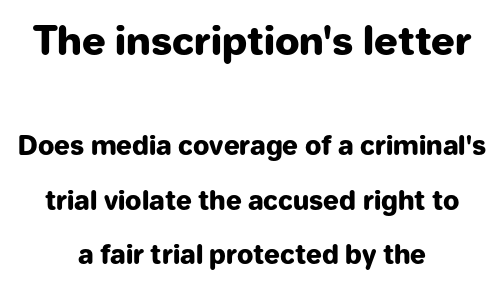
Q: Is the text bold? A: Yes.
Q: Is the text italic (slanted)? A: No, it is upright.
Q: Is the typeface a serif or a sans-serif typeface? A: Sans-serif.
Q: Is the text underlined? A: No.
Q: How is the paragraph aligned? A: Centered.
Q: Is the spacing between letters normal or unusually wide? A: Normal.
Q: Is the spacing between lines tight, normal or loose? A: Loose.
Q: Which block of text is set in a larger size, the first (top) or the second (bottom)? A: The first (top) one.
Q: Width (condensed, normal, or wide)? A: Normal.
Q: Stroke contrast? A: Low.
Q: x-height? A: Medium.
Q: Monospaced? A: No.
